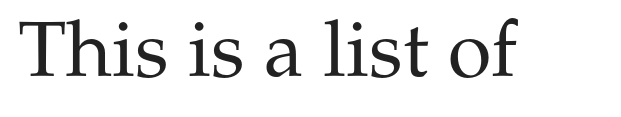
Q: Is the text bold? A: No.
Q: Is the text italic (slanted)? A: No, it is upright.
Q: Is the typeface a serif or a sans-serif typeface? A: Serif.
Q: Is the text underlined? A: No.
Q: Is the spacing between letters normal or unusually wide? A: Normal.
Q: Width (condensed, normal, or wide)? A: Normal.
Q: Stroke contrast? A: Medium.
Q: x-height? A: Medium.
Q: Monospaced? A: No.
